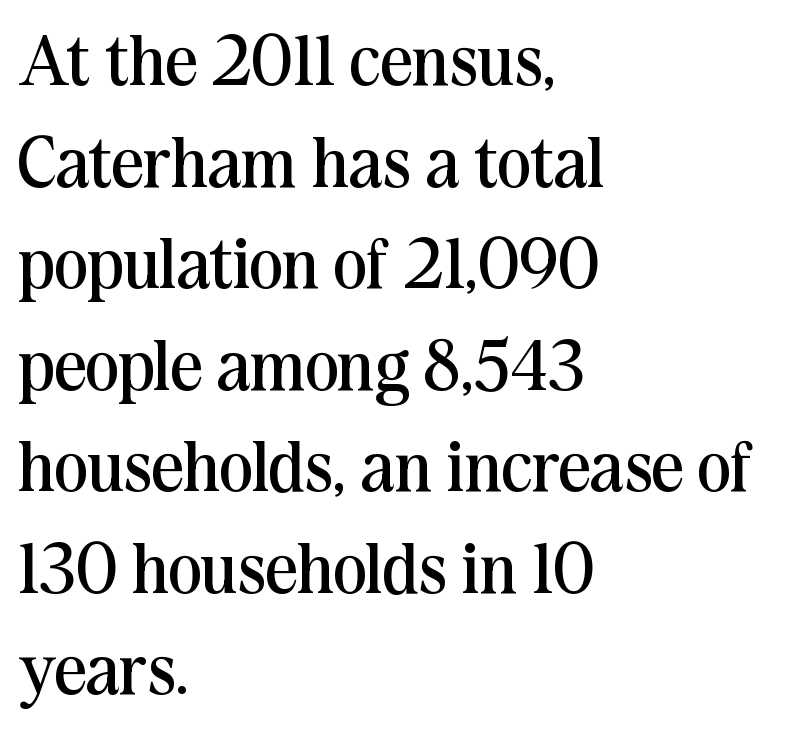
{"serif": "yes", "italic": "no", "bold": "no", "weight": "regular", "width": "normal", "stroke_contrast": "medium", "x_height": "medium", "monospaced": "no", "underline": "no", "align": "left", "line_spacing": "normal", "line_spacing_ratio": 1.43, "letter_spacing": "normal", "letter_spacing_em": 0.0, "glyph_px": 71}
